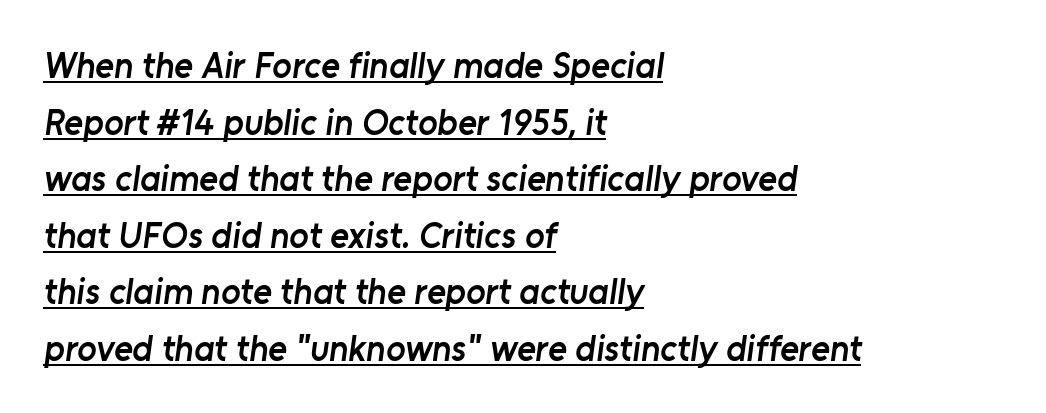
The image shows 36 px semibold sans-serif type; set left-aligned, normal line spacing (1.57x), normal letter spacing, underlined; low stroke contrast and a medium x-height.
